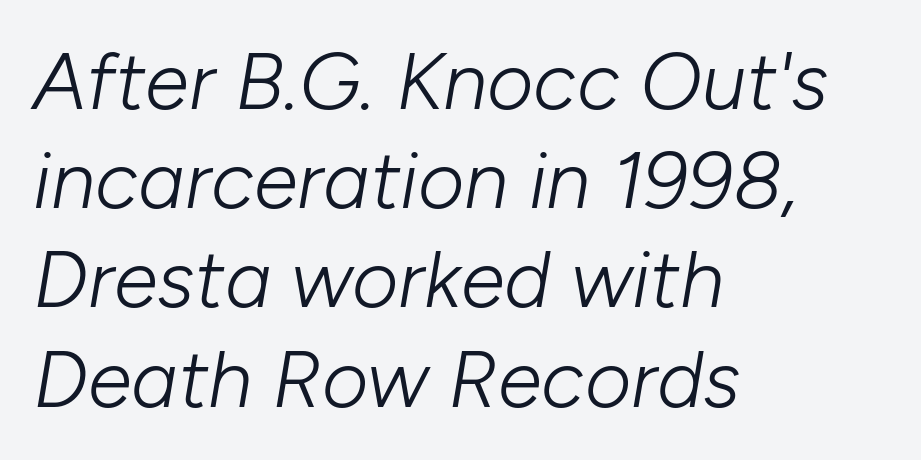
{"italic": "yes", "lean": "right", "slant_degrees": 10, "bold": "no", "weight": "light", "width": "normal", "stroke_contrast": "low", "x_height": "medium", "monospaced": "no", "underline": "no", "align": "left", "line_spacing_ratio": 1.24, "letter_spacing": "normal", "letter_spacing_em": 0.0, "glyph_px": 80}
